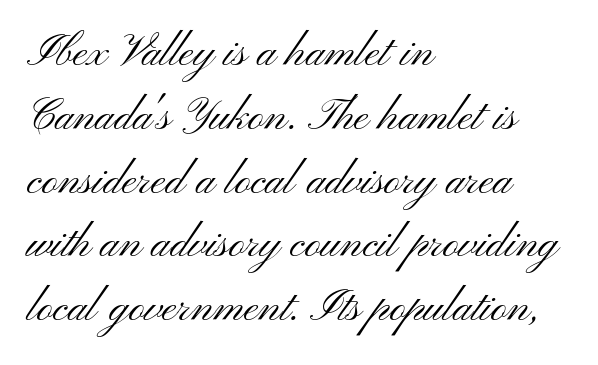
The image shows 44 px light, wide sans-serif type; set left-aligned, normal line spacing (1.45x), normal letter spacing, not underlined; medium stroke contrast and a small x-height.
